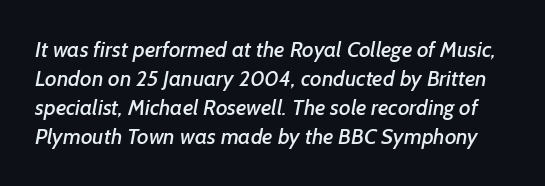
{"underline": "no", "line_spacing": "normal", "line_spacing_ratio": 1.32, "letter_spacing": "normal", "letter_spacing_em": 0.0, "glyph_px": 22}
